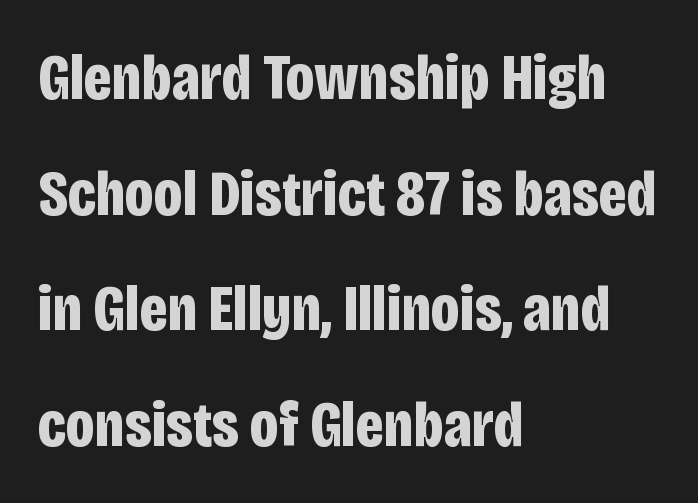
Q: Is the text bold? A: Yes.
Q: Is the text italic (slanted)? A: No, it is upright.
Q: Is the typeface a serif or a sans-serif typeface? A: Sans-serif.
Q: Is the text underlined? A: No.
Q: How is the paragraph aligned? A: Left-aligned.
Q: Is the spacing between letters normal or unusually wide? A: Normal.
Q: Width (condensed, normal, or wide)? A: Condensed.
Q: Stroke contrast? A: Low.
Q: x-height? A: Large.
Q: Monospaced? A: No.
